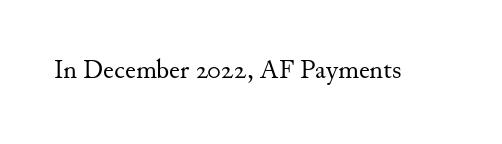
{"italic": "no", "bold": "no", "underline": "no", "letter_spacing": "normal", "letter_spacing_em": 0.0, "glyph_px": 27}
